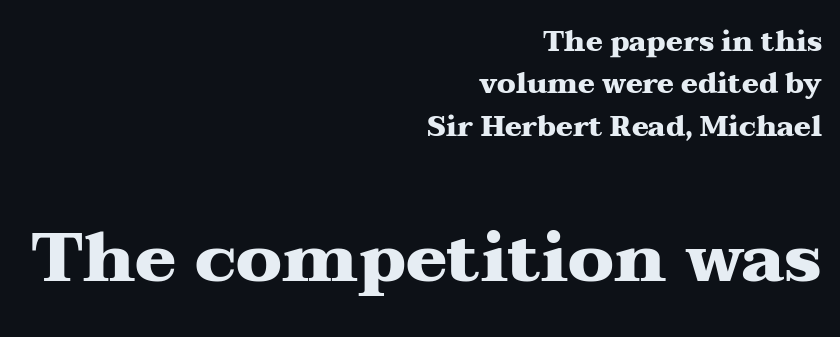
{"serif": "yes", "italic": "no", "bold": "yes", "weight": "heavy", "width": "wide", "stroke_contrast": "medium", "x_height": "medium", "monospaced": "no", "underline": "no", "align": "right", "line_spacing": "normal", "line_spacing_ratio": 1.51, "letter_spacing": "normal", "letter_spacing_em": 0.0, "larger_block": "second", "size_ratio": 2.46, "glyph_px": 69}
